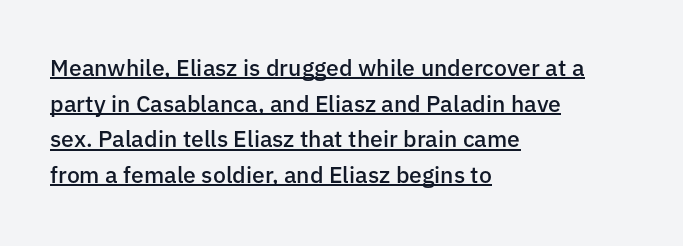
Q: Is the text bold? A: Semi-bold.
Q: Is the text italic (slanted)? A: No, it is upright.
Q: Is the text underlined? A: Yes.
Q: How is the paragraph aligned? A: Left-aligned.
Q: Is the spacing between letters normal or unusually wide? A: Normal.
Q: Is the spacing between lines tight, normal or loose? A: Normal.
